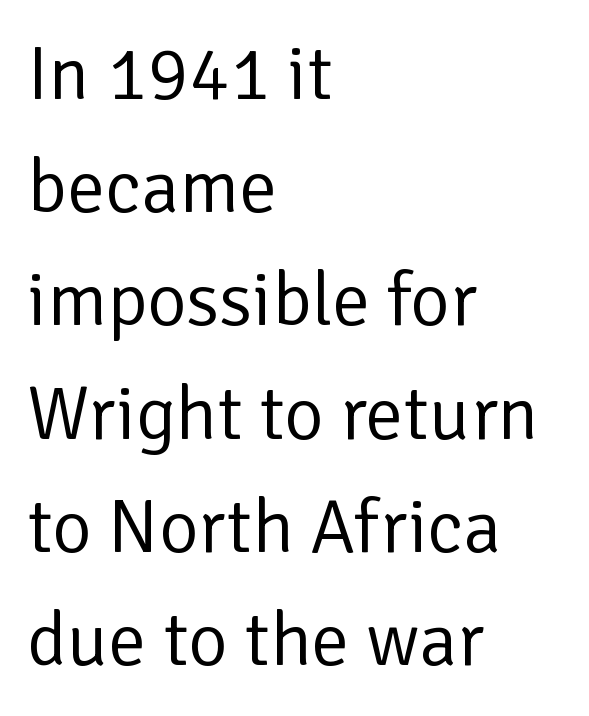
Q: Is the text bold? A: No.
Q: Is the text italic (slanted)? A: No, it is upright.
Q: Is the typeface a serif or a sans-serif typeface? A: Sans-serif.
Q: Is the text underlined? A: No.
Q: How is the paragraph aligned? A: Left-aligned.
Q: Is the spacing between letters normal or unusually wide? A: Normal.
Q: Is the spacing between lines tight, normal or loose? A: Normal.
Q: Width (condensed, normal, or wide)? A: Normal.
Q: Stroke contrast? A: Low.
Q: x-height? A: Medium.
Q: Monospaced? A: No.
